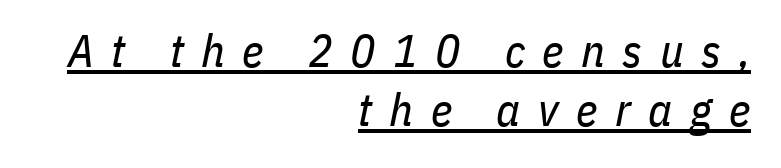
{"italic": "yes", "lean": "right", "slant_degrees": 11, "bold": "no", "weight": "regular", "width": "condensed", "stroke_contrast": "low", "x_height": "medium", "monospaced": "no", "underline": "yes", "align": "right", "line_spacing": "normal", "line_spacing_ratio": 1.28, "letter_spacing": "wide", "letter_spacing_em": 0.38, "glyph_px": 46}
